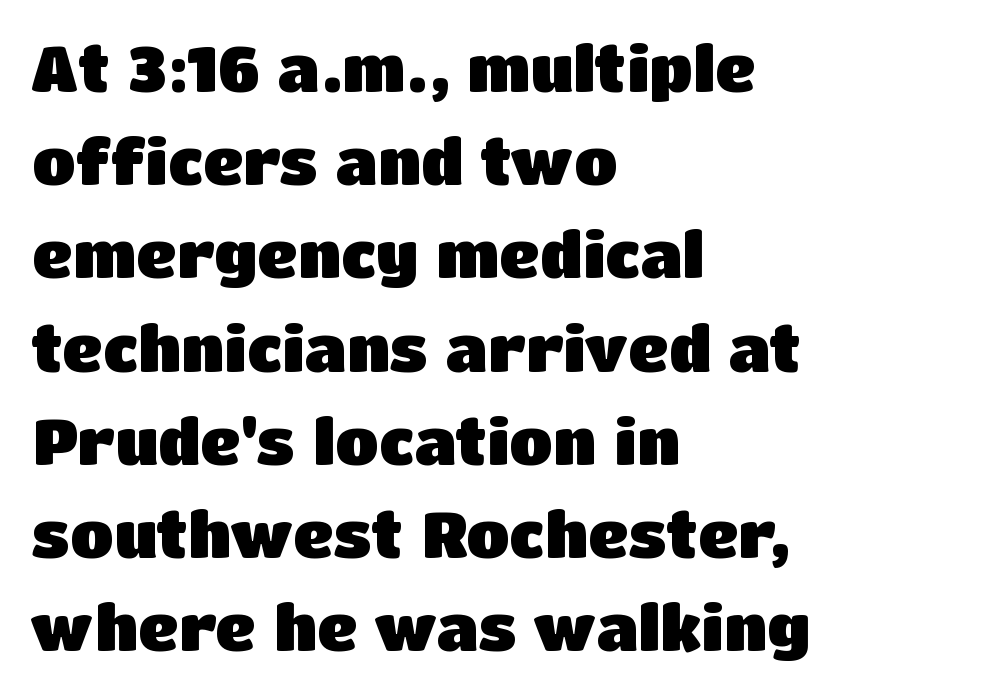
{"serif": "no", "italic": "no", "bold": "yes", "weight": "heavy", "width": "normal", "stroke_contrast": "low", "x_height": "large", "monospaced": "no", "underline": "no", "align": "left", "line_spacing": "normal", "line_spacing_ratio": 1.48, "letter_spacing": "normal", "letter_spacing_em": 0.0, "glyph_px": 63}
